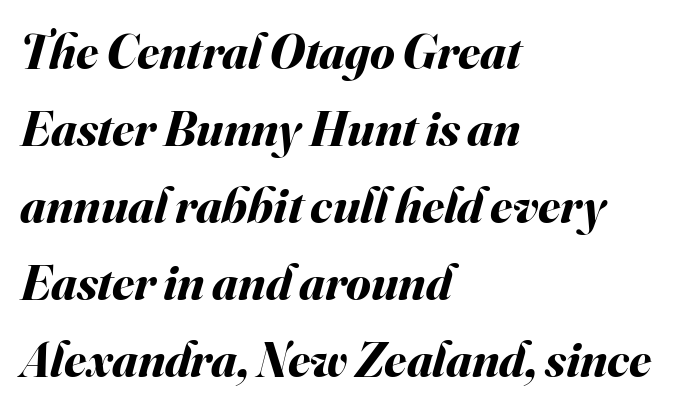
Glyph-to-glyph distance matches everyday printed text. Whoever set this chose a conventional vertical rhythm. Glance below the letters and you will spot only blank space. Teacher's note: observe the even left margin — that is flush-left alignment. Compared with an ordinary text face, these strokes are far heavier — a full bold.
